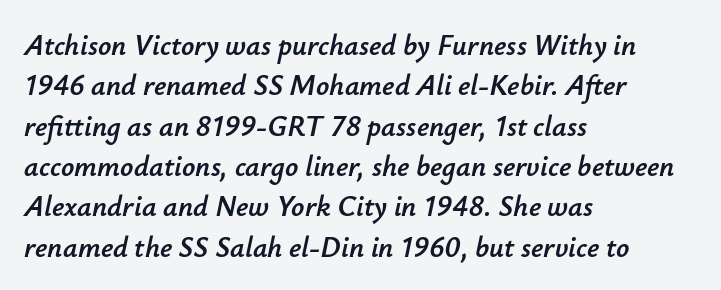
Q: Is the text italic (slanted)? A: Yes, it leans right by about 12 degrees.
Q: Is the text underlined? A: No.
Q: How is the paragraph aligned? A: Left-aligned.
Q: Is the spacing between letters normal or unusually wide? A: Normal.
Q: Is the spacing between lines tight, normal or loose? A: Normal.
Q: Width (condensed, normal, or wide)? A: Normal.
Q: Stroke contrast? A: Low.
Q: x-height? A: Small.
Q: Monospaced? A: No.
